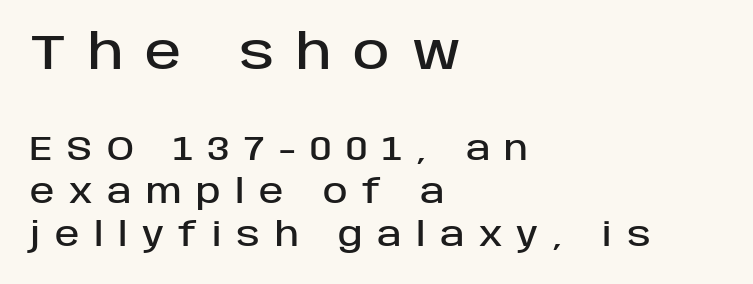
Proportional: the letters do not fall into vertical columns. Grotesque or geometric, the face here clearly has no serifs. Someone cranked the tracking dial way up on this one. The lettering stays uniformly vertical, giving the passage a roman look.
